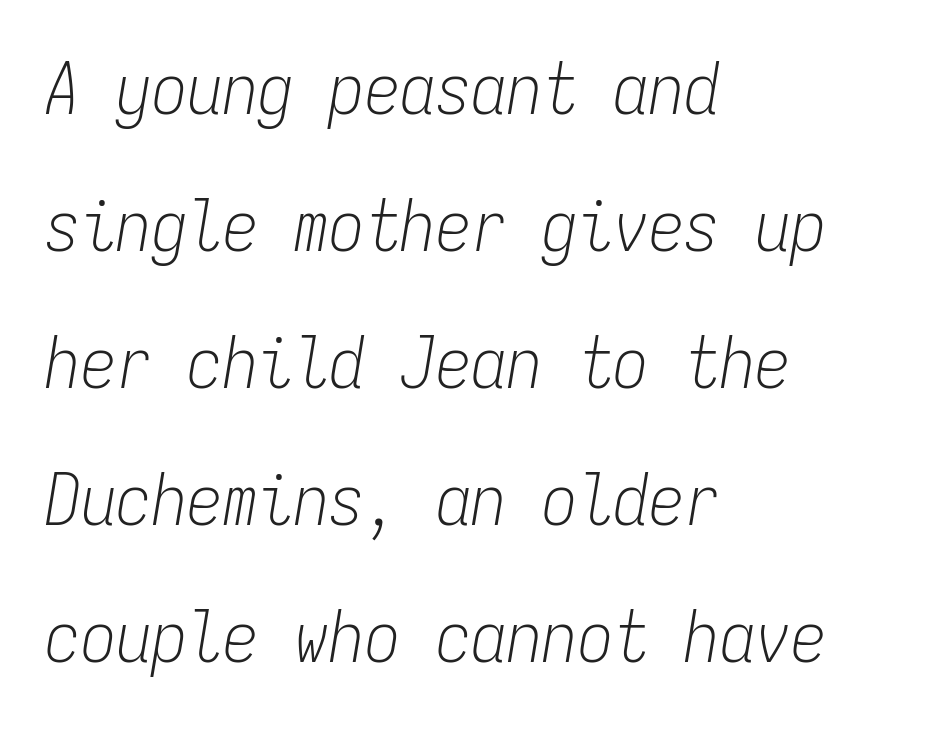
{"italic": "yes", "lean": "right", "slant_degrees": 9, "bold": "no", "weight": "light", "width": "condensed", "stroke_contrast": "low", "x_height": "medium", "monospaced": "yes", "underline": "no", "align": "left", "line_spacing": "loose", "line_spacing_ratio": 1.93, "letter_spacing": "normal", "letter_spacing_em": 0.0, "glyph_px": 71}
